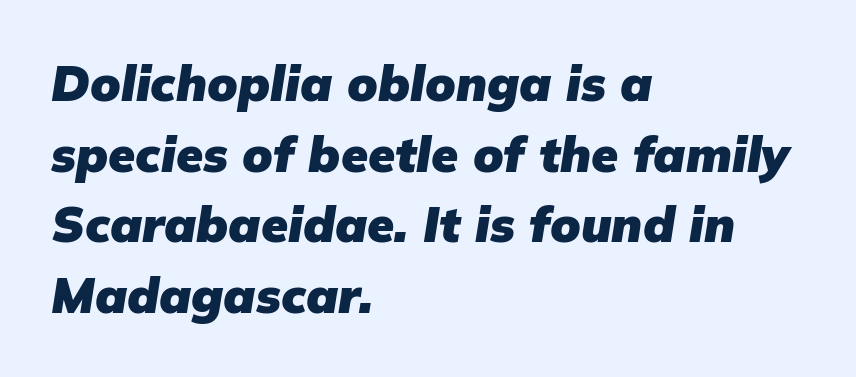
When letters slant like this, we call the style italic. Heft: maximum for text — a bold. A typesetter would call this zero additional tracking. Line beginnings align vertically; line endings do not. The space beneath each line is pristine and unruled.
